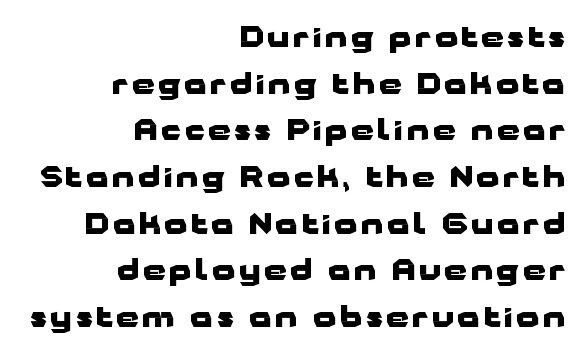
{"serif": "no", "italic": "no", "bold": "yes", "weight": "heavy", "width": "wide", "stroke_contrast": "low", "x_height": "medium", "monospaced": "no", "underline": "no", "align": "right", "line_spacing": "normal", "line_spacing_ratio": 1.61, "glyph_px": 29}
